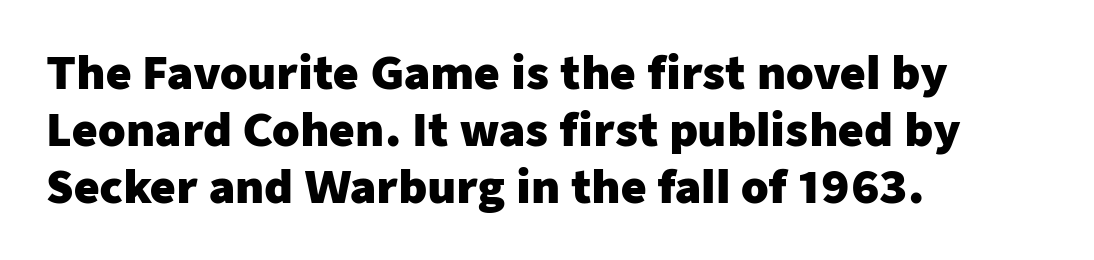
Q: Is the text bold? A: Yes.
Q: Is the text italic (slanted)? A: No, it is upright.
Q: Is the typeface a serif or a sans-serif typeface? A: Sans-serif.
Q: Is the text underlined? A: No.
Q: How is the paragraph aligned? A: Left-aligned.
Q: Is the spacing between letters normal or unusually wide? A: Normal.
Q: Is the spacing between lines tight, normal or loose? A: Normal.
Q: Width (condensed, normal, or wide)? A: Normal.
Q: Stroke contrast? A: Low.
Q: x-height? A: Medium.
Q: Monospaced? A: No.
